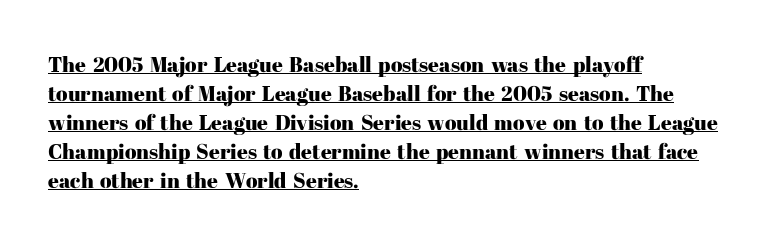
{"italic": "no", "underline": "yes", "align": "left", "line_spacing": "normal", "line_spacing_ratio": 1.38, "letter_spacing": "normal", "letter_spacing_em": 0.0, "glyph_px": 21}
